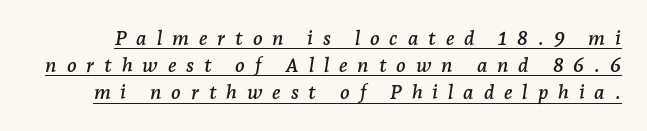
Q: Is the text italic (slanted)? A: Yes, it leans right by about 7 degrees.
Q: Is the text underlined? A: Yes.
Q: Is the spacing between letters normal or unusually wide? A: Unusually wide.
Q: Is the spacing between lines tight, normal or loose? A: Normal.
